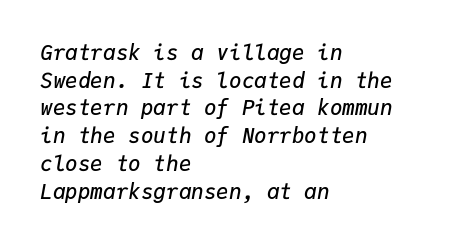
Descenders hang freely into open space. The leading is moderate, giving the passage an even texture. Left-aligned paragraph, ragged on the right. How are the letters spaced? Ordinarily, with no added tracking. Notice how the stems are inclined rather than vertical — that's the hallmark of italics. A fair bit of extra ink — the face is semibold, not bold.
